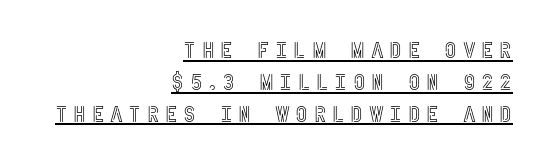
The image shows 22 px text type, upright; set right-aligned, normal line spacing (1.45x), unusually wide letter spacing (+0.25 em), underlined.
